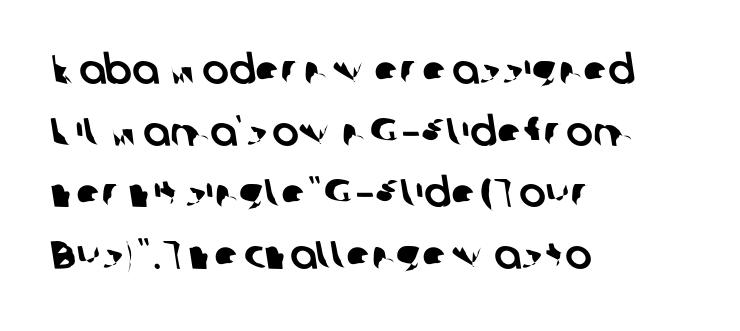
This rendering uses left alignment, leaving the right contour irregular. A typesetter would label this face a sans. Spacing verdict: proportional, widths tailored to each character. Rows of type keep a routine distance in the vertical direction. The space beneath each line is pristine and unruled.
